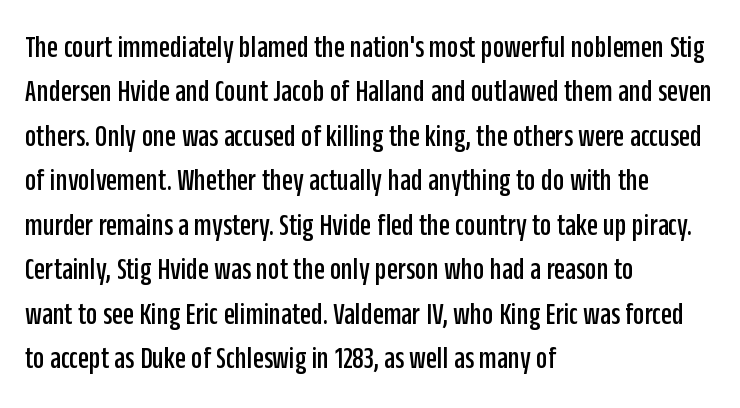
Q: Is the text italic (slanted)? A: No, it is upright.
Q: Is the typeface a serif or a sans-serif typeface? A: Sans-serif.
Q: Is the text underlined? A: No.
Q: How is the paragraph aligned? A: Left-aligned.
Q: Is the spacing between letters normal or unusually wide? A: Normal.
Q: Is the spacing between lines tight, normal or loose? A: Normal.
Q: Width (condensed, normal, or wide)? A: Condensed.
Q: Stroke contrast? A: Low.
Q: x-height? A: Large.
Q: Monospaced? A: No.
